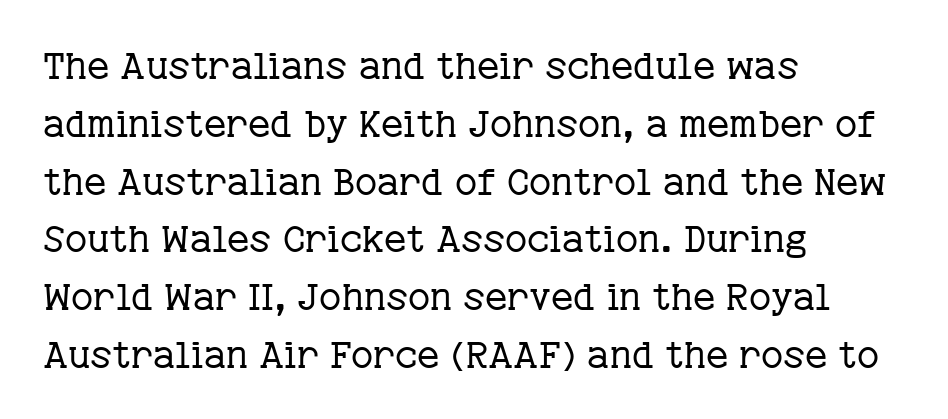
The image shows 38 px regular-weight serif type, upright; set left-aligned, normal line spacing (1.52x), normal letter spacing, not underlined; low stroke contrast and a medium x-height.
